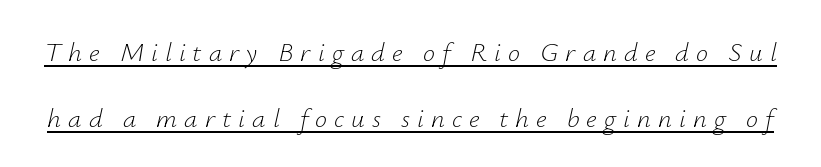
Notice the wide empty band between every row — that's loose leading. Here the glyphs are tracked loosely, breaking word shapes into spaced letters. This rendering features underlined lettering. Is the type slanted? Yes — the strokes lean at a clear angle.
